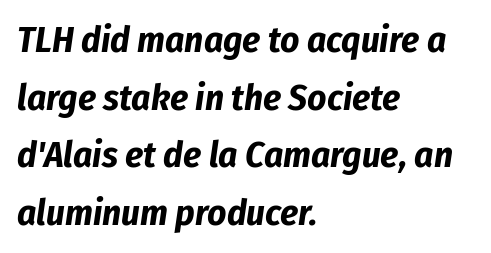
{"italic": "yes", "lean": "right", "slant_degrees": 8, "bold": "yes", "weight": "bold", "width": "condensed", "stroke_contrast": "low", "x_height": "medium", "monospaced": "no", "underline": "no", "align": "left", "line_spacing": "normal", "line_spacing_ratio": 1.56, "letter_spacing": "normal", "letter_spacing_em": 0.0, "glyph_px": 37}
